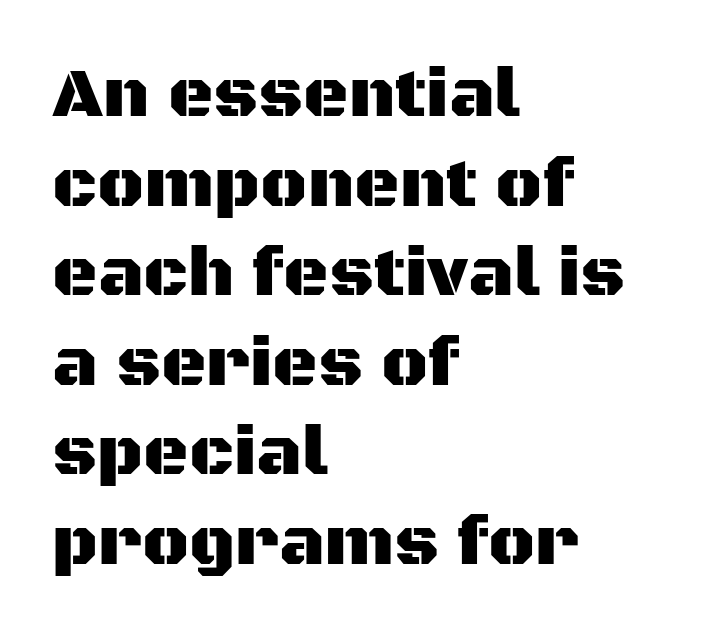
A typesetter would call this proportional, since set widths differ per character. One-word summary of the alignment: left. A bare baseline throughout the passage. The typeface chosen for these lines omits serifs.
